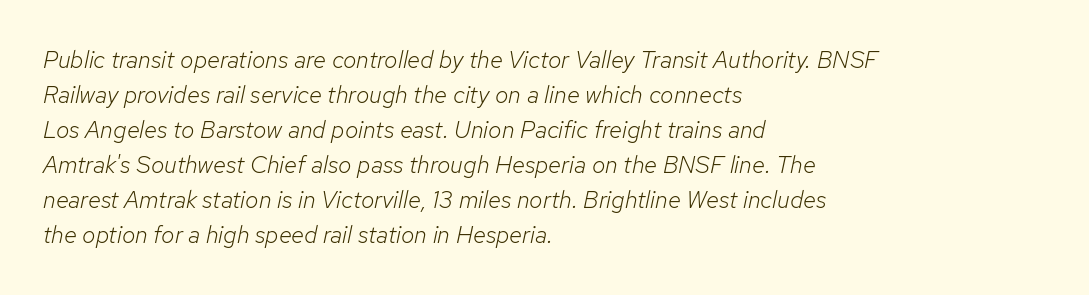
Q: Is the text bold? A: No.
Q: Is the text italic (slanted)? A: Yes, it leans right by about 12 degrees.
Q: Is the text underlined? A: No.
Q: How is the paragraph aligned? A: Left-aligned.
Q: Is the spacing between letters normal or unusually wide? A: Normal.
Q: Is the spacing between lines tight, normal or loose? A: Normal.
